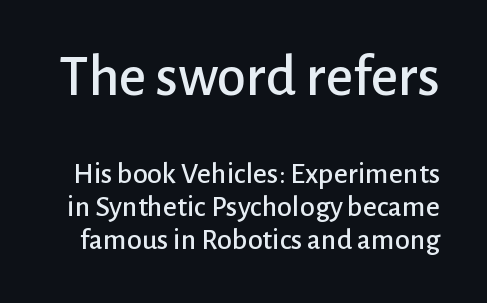
The image shows 59 px sans-serif type, upright; set tight line spacing (1.1x), normal letter spacing, not underlined; the first (top) block is 1.97x larger; low stroke contrast and a medium x-height.
